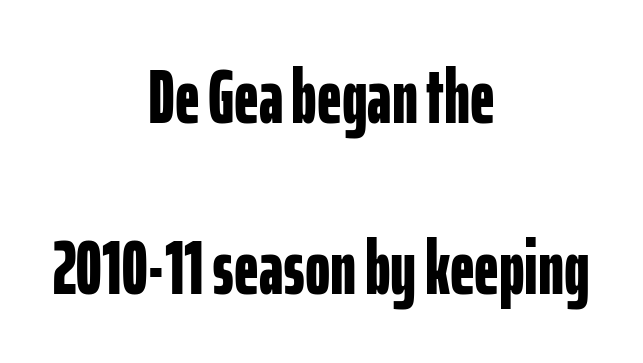
The image shows 77 px bold, condensed sans-serif type, upright; set centered, loose line spacing (2.22x), normal letter spacing, not underlined; low stroke contrast and a medium x-height.
